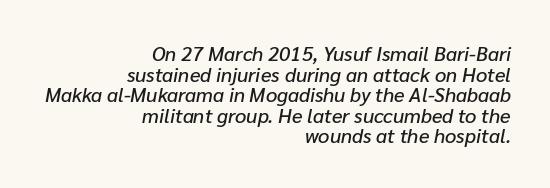
The image shows 20 px text type, italic (leaning right); set right-aligned, tight line spacing (1.03x), normal letter spacing, not underlined.
